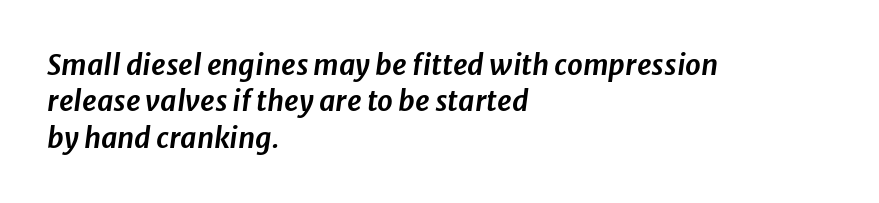
Reading down the block, your eye returns to a fixed left position each line. There's an unmistakable incline to the writing here. The string is rendered with underlining switched off. Quick note: interline space is typical. The face used here is rendered with its standard letterfit.
